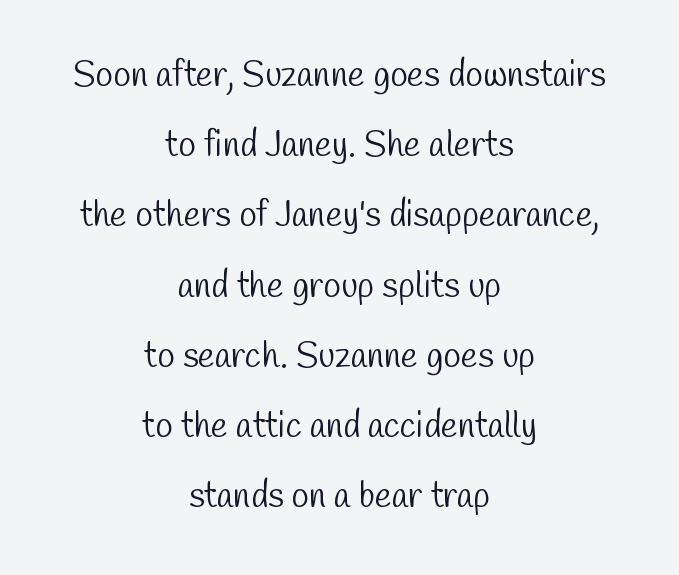
{"serif": "no", "bold": "no", "weight": "light", "width": "condensed", "stroke_contrast": "low", "x_height": "medium", "monospaced": "no", "underline": "no", "align": "center", "line_spacing": "loose", "line_spacing_ratio": 1.95, "letter_spacing": "normal", "letter_spacing_em": 0.0, "glyph_px": 36}
